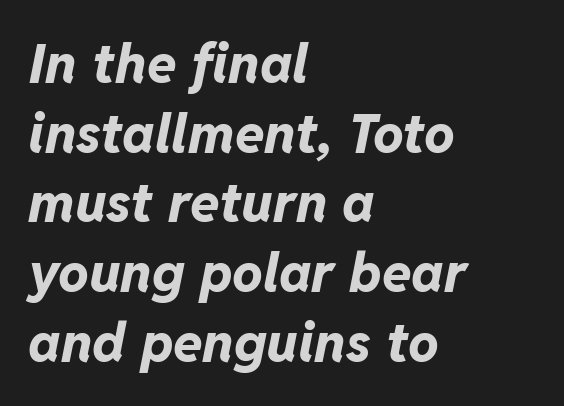
{"italic": "yes", "lean": "right", "slant_degrees": 11, "bold": "yes", "weight": "bold", "width": "normal", "stroke_contrast": "low", "x_height": "medium", "monospaced": "no", "underline": "no", "align": "left", "line_spacing": "normal", "line_spacing_ratio": 1.29, "letter_spacing": "normal", "letter_spacing_em": 0.0, "glyph_px": 54}
